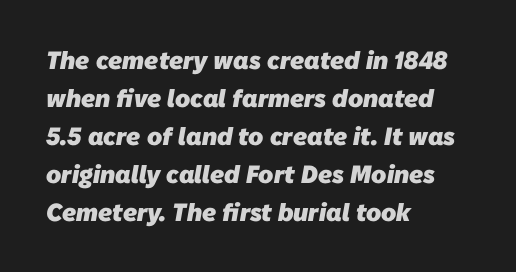
The gap between lines stays unmarked. Normally led — the rows are evenly, conventionally spaced. Alignment: flush left. Compared with an ordinary text face, these strokes are far heavier — a full bold. Students, note that the glyphs here touch the page at normal intervals.
